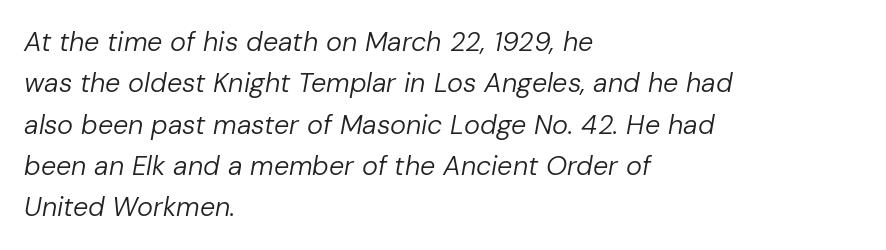
The face used here has a pronounced slope to its letters. The vertical gap from one line to the next is medium. The gaps between neighbouring characters are ordinary and unremarkable. No extra ink here — the face is not bold. Plain, unruled lines of type. Is the block centered? No — it sits flush against the left margin.
